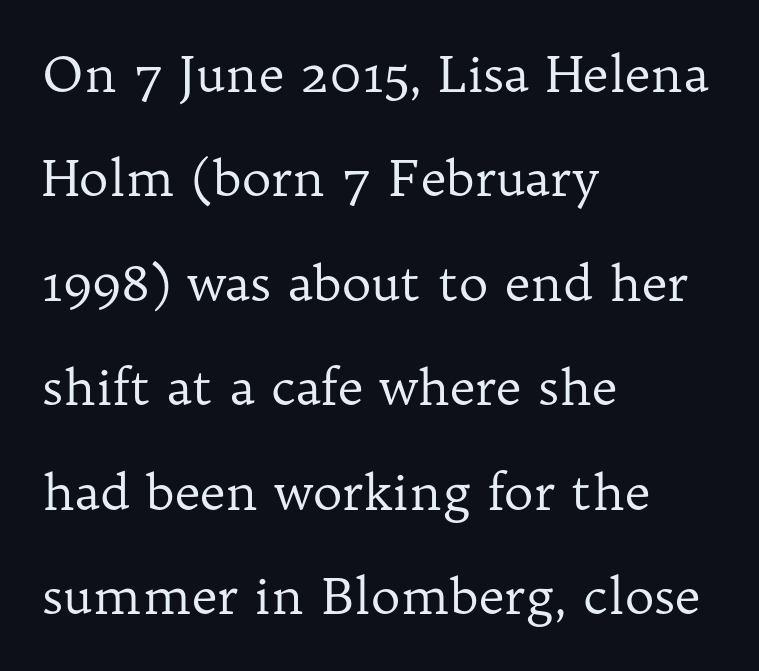
Q: Is the text bold? A: No.
Q: Is the text italic (slanted)? A: No, it is upright.
Q: Is the typeface a serif or a sans-serif typeface? A: Serif.
Q: Is the text underlined? A: No.
Q: How is the paragraph aligned? A: Left-aligned.
Q: Is the spacing between letters normal or unusually wide? A: Normal.
Q: Is the spacing between lines tight, normal or loose? A: Loose.
Q: Width (condensed, normal, or wide)? A: Normal.
Q: Stroke contrast? A: Low.
Q: x-height? A: Medium.
Q: Monospaced? A: No.
